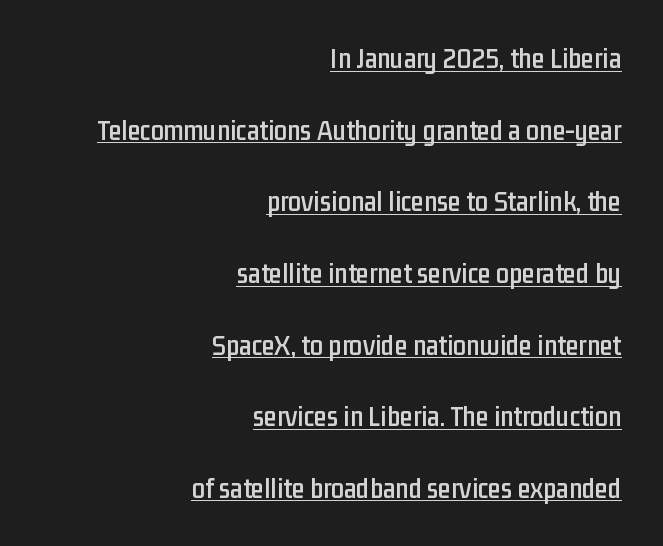
{"serif": "no", "italic": "no", "width": "condensed", "stroke_contrast": "low", "x_height": "medium", "monospaced": "no", "underline": "yes", "align": "right", "line_spacing": "loose", "line_spacing_ratio": 2.47, "letter_spacing": "normal", "letter_spacing_em": 0.0, "glyph_px": 29}
